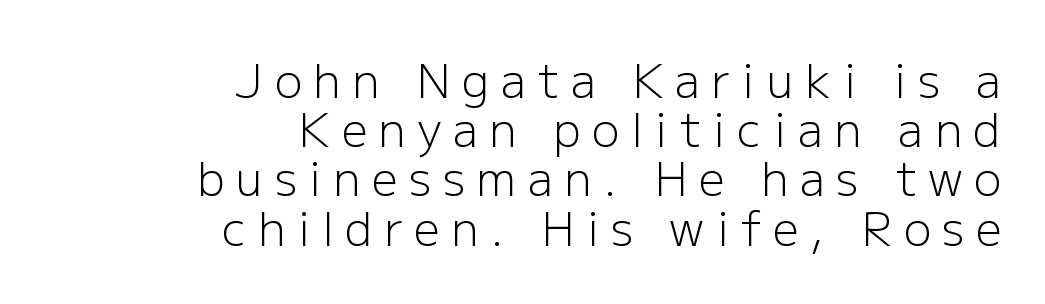
The image shows 46 px light sans-serif type, upright; set right-aligned, tight line spacing (1.07x), unusually wide letter spacing (+0.25 em), not underlined; low stroke contrast and a medium x-height.
